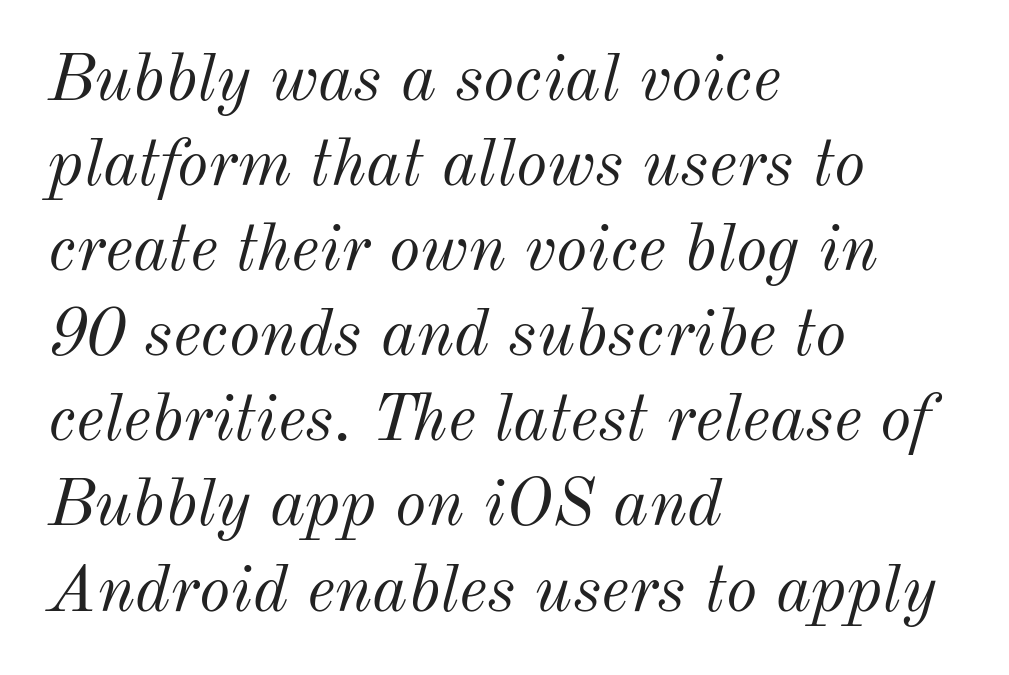
{"italic": "yes", "lean": "right", "slant_degrees": 12, "bold": "no", "weight": "light", "width": "normal", "stroke_contrast": "medium", "x_height": "small", "monospaced": "no", "underline": "no", "align": "left", "line_spacing": "normal", "line_spacing_ratio": 1.27, "letter_spacing": "normal", "letter_spacing_em": 0.0, "glyph_px": 67}
